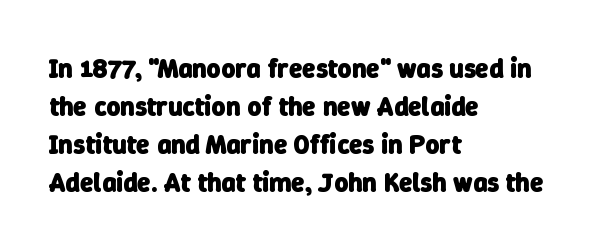
The image shows 27 px bold type; set left-aligned, normal line spacing (1.41x), normal letter spacing, not underlined.
